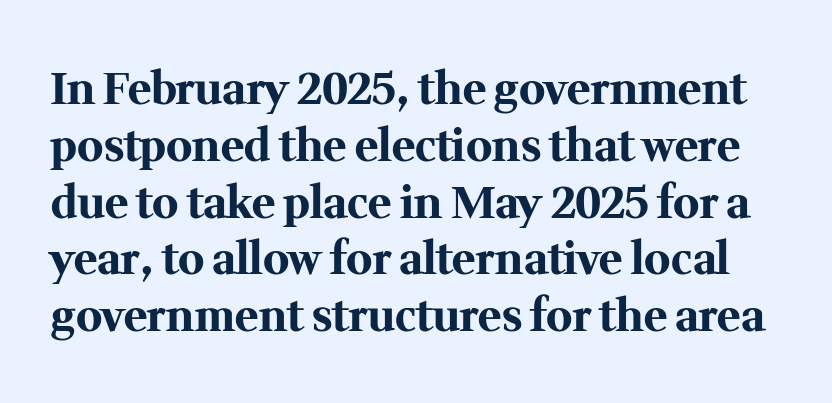
Short note: letters normally spaced. The rendering uses a bold face; every stroke is thick and dark. The letters advance in unequal steps, a hallmark of proportional type. Just letters on the line, the space beneath them empty. Notice how descenders clear the ascenders below comfortably — that's standard leading. Italic? Not at all — the glyphs are vertical.
